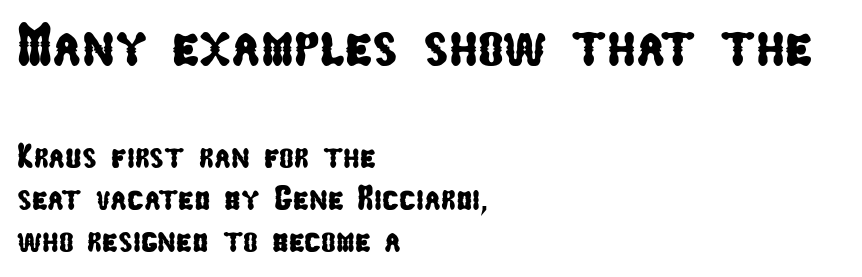
Q: Is the typeface a serif or a sans-serif typeface? A: Sans-serif.
Q: Is the text underlined? A: No.
Q: How is the paragraph aligned? A: Left-aligned.
Q: Is the spacing between letters normal or unusually wide? A: Normal.
Q: Which block of text is set in a larger size, the first (top) or the second (bottom)? A: The first (top) one.
Q: Width (condensed, normal, or wide)? A: Condensed.
Q: Stroke contrast? A: Low.
Q: x-height? A: Medium.
Q: Monospaced? A: No.
